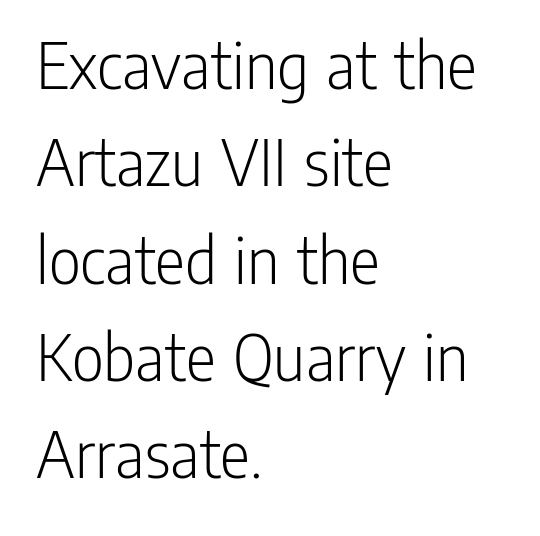
Q: Is the text bold? A: No.
Q: Is the text italic (slanted)? A: No, it is upright.
Q: Is the typeface a serif or a sans-serif typeface? A: Sans-serif.
Q: Is the text underlined? A: No.
Q: How is the paragraph aligned? A: Left-aligned.
Q: Is the spacing between letters normal or unusually wide? A: Normal.
Q: Is the spacing between lines tight, normal or loose? A: Normal.
Q: Width (condensed, normal, or wide)? A: Condensed.
Q: Stroke contrast? A: Low.
Q: x-height? A: Medium.
Q: Monospaced? A: No.
